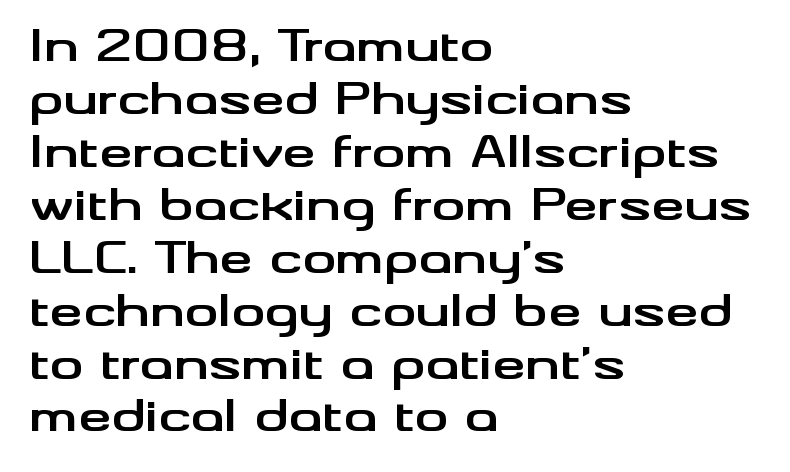
Set as a true bold cut, around the 700 mark. Unlike a traditional serif, this face leaves its strokes unadorned. The rendering anchors every line to the left-hand side. A typesetter would call this leading conventional body-copy spacing. A typesetter would call this zero additional tracking.
